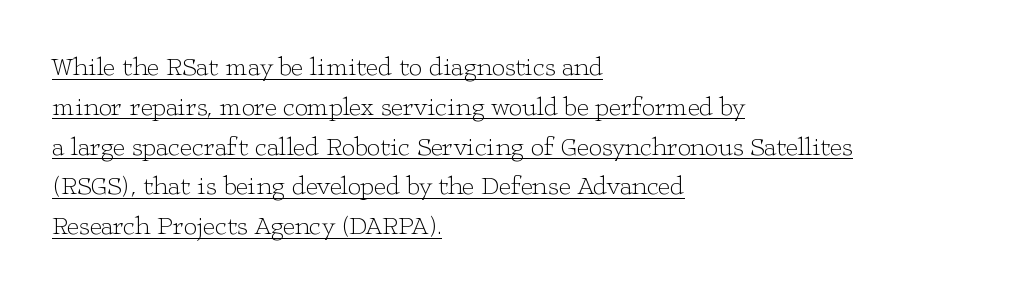
The image shows 26 px text type, upright; set left-aligned, normal line spacing (1.53x), normal letter spacing, underlined.
